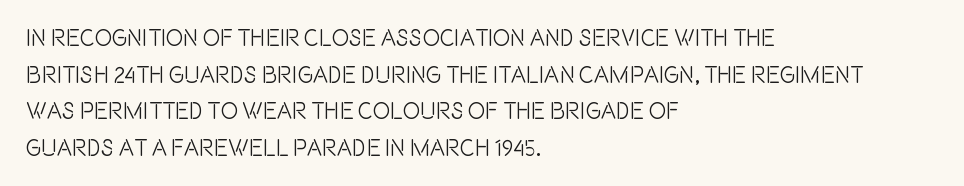
The image shows 23 px text type, upright; set left-aligned, normal line spacing (1.59x), normal letter spacing, not underlined.
